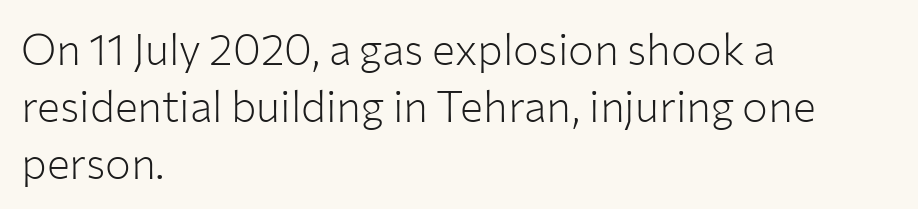
The image shows 43 px light sans-serif type, upright; set left-aligned, normal line spacing (1.32x), normal letter spacing, not underlined; low stroke contrast and a medium x-height.
